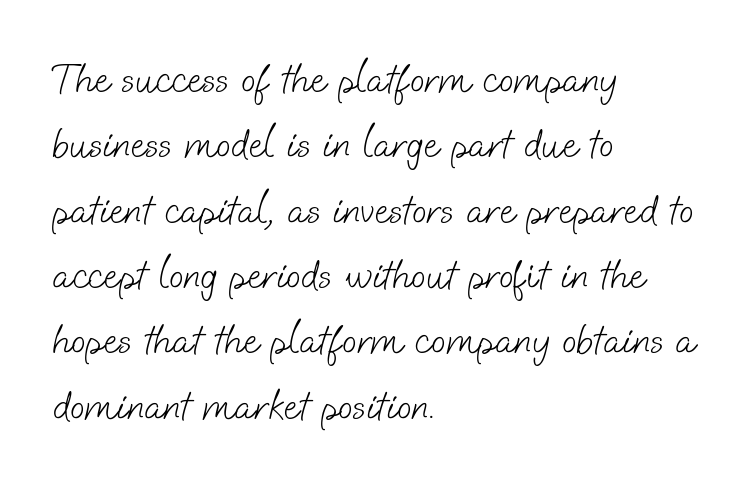
Compared with typical paragraphs, the rows here are spaced about the same. Caption: standard tracking, unaltered. This rendering features lettering with no underline. Heaviness? Minimal to ordinary, like unemphasized prose. Teacher's note: observe the even left margin — that is flush-left alignment. A sans-serif font was chosen for this passage.
